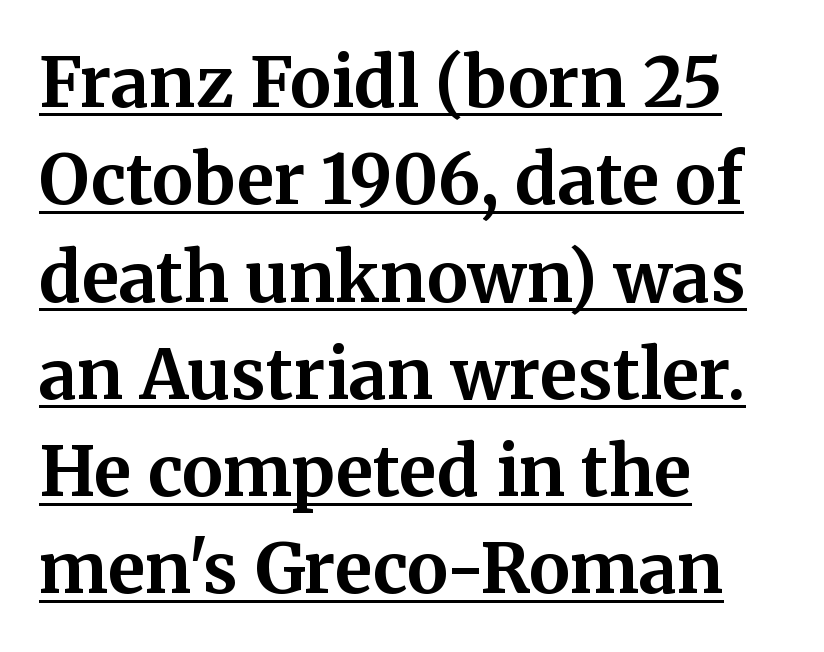
Spacing verdict: proportional, widths tailored to each character. Interline gaps are of average width in this sample. Check where the strokes stop: tiny serifs finish them off. Between one letter and the next there's only the usual sliver of space. This sample uses an upright cut, with every glyph sitting square on the baseline.
